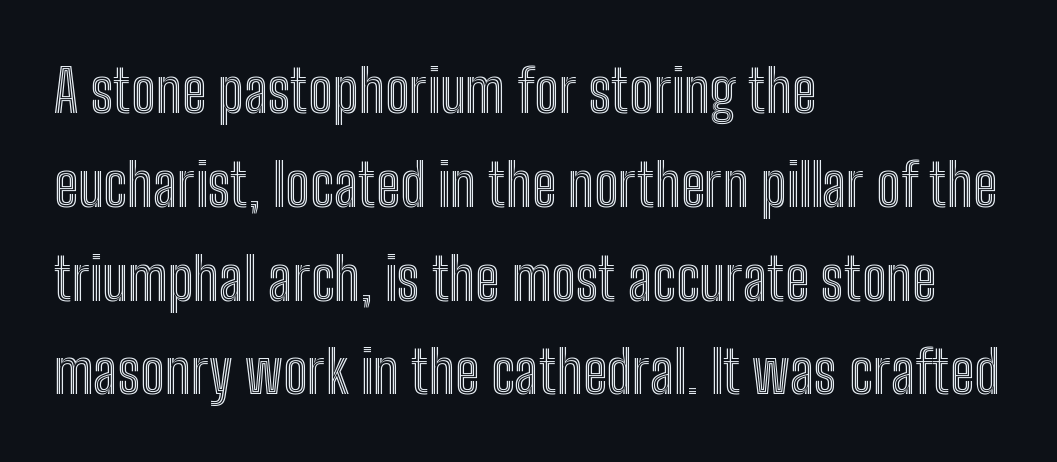
The image shows 59 px condensed type, upright; set left-aligned, normal line spacing (1.59x), normal letter spacing, not underlined; a medium x-height.
